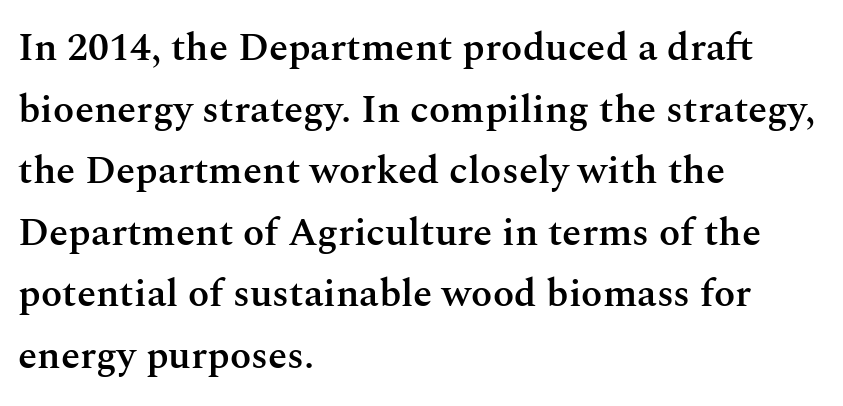
Tracking value appears to be zero — textbook default spacing. No italicization has been applied; the sample stays upright. Regarding serifs, this sample has them. The strokes are fattened partway — semibold, not bold.
